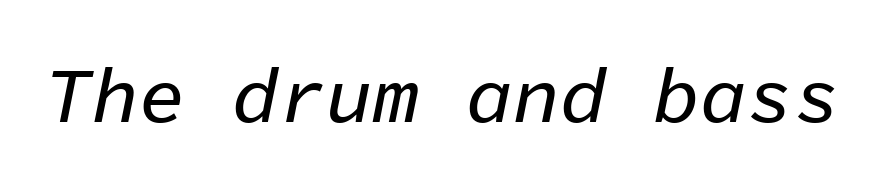
Q: Is the text italic (slanted)? A: Yes, it leans right by about 11 degrees.
Q: Is the text underlined? A: No.
Q: Is the spacing between letters normal or unusually wide? A: Normal.
Q: Width (condensed, normal, or wide)? A: Normal.
Q: Stroke contrast? A: Low.
Q: x-height? A: Medium.
Q: Monospaced? A: Yes.
